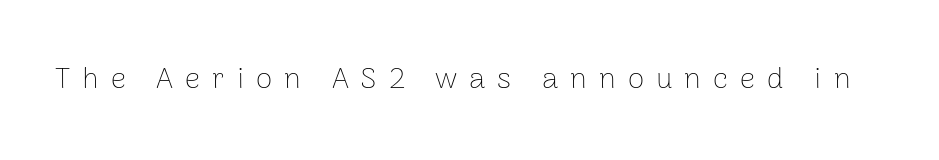
Rule under the text: the space is simply empty. Stroke terminals: plain, sans-serif. Heaviness? Minimal to ordinary, like unemphasized prose. A typesetter would call this proportional, since set widths differ per character.
